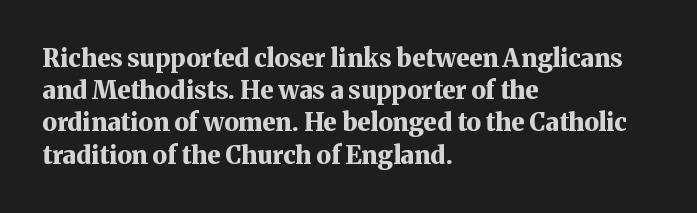
The image shows 25 px bold type, upright; set left-aligned, normal line spacing (1.29x), normal letter spacing, not underlined.
